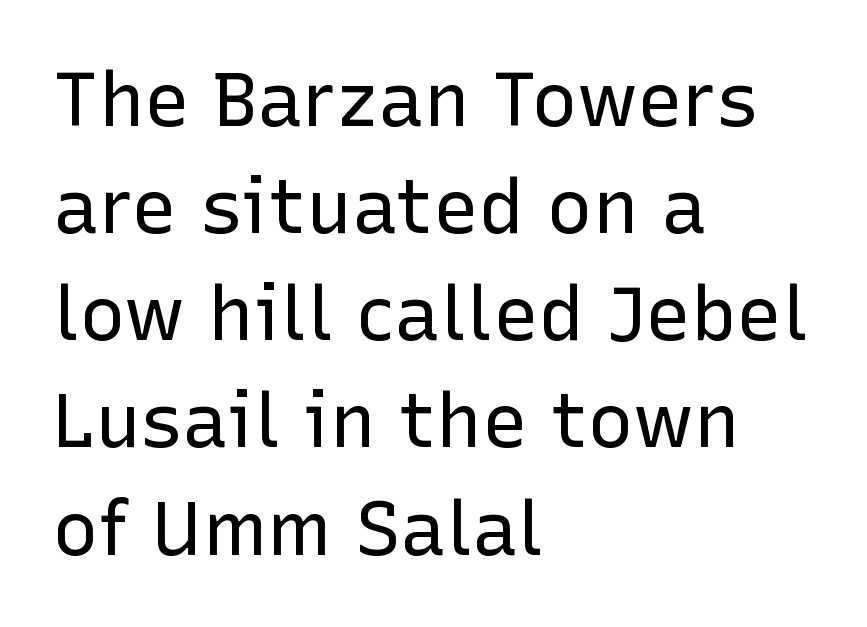
The lines in this sample share a left origin and differ only in where they stop. Serif or sans? Sans — the stroke terminals are bare. Each new line begins a customary step beneath the previous one. The foot of each line stays bare and open.
